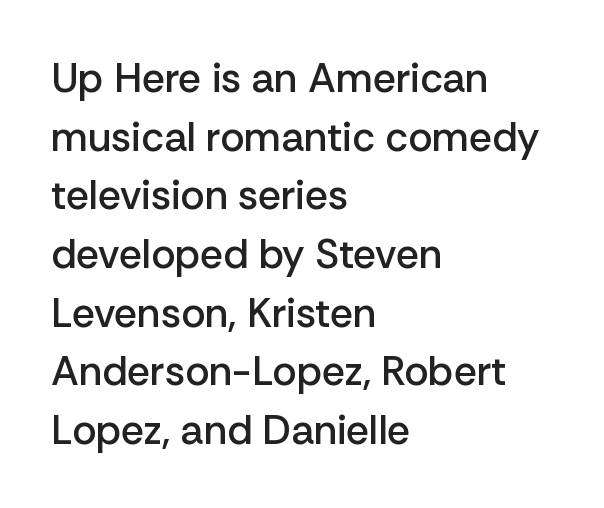
Varying glyph widths throughout — classic text-font behaviour. Stems and bowls a touch heavier than normal — semibold. Casual observation: everything's shoved over to the left. The gap between lines stays unmarked. Interline gaps are of average width in this sample.
